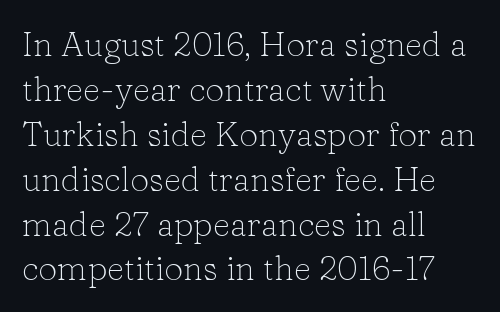
The image shows 34 px light serif type, upright; set left-aligned, normal line spacing (1.32x), normal letter spacing, not underlined; low stroke contrast and a medium x-height.
